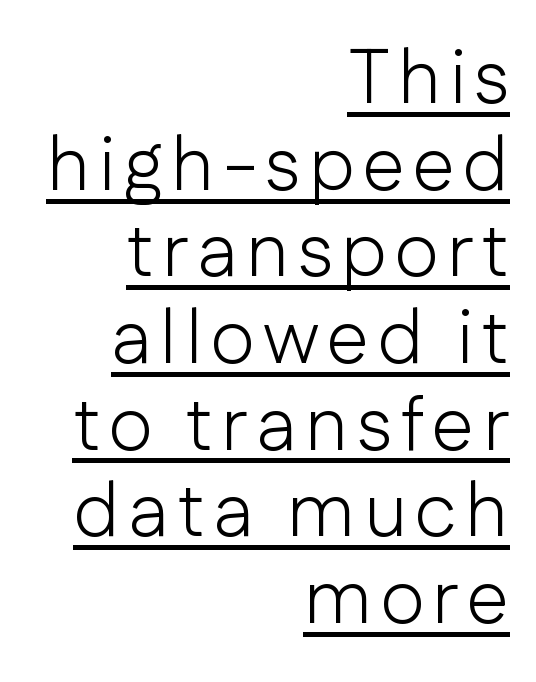
{"serif": "no", "italic": "no", "bold": "no", "weight": "light", "width": "normal", "stroke_contrast": "low", "x_height": "medium", "monospaced": "no", "underline": "yes", "align": "right", "line_spacing": "tight", "line_spacing_ratio": 1.14, "glyph_px": 76}
